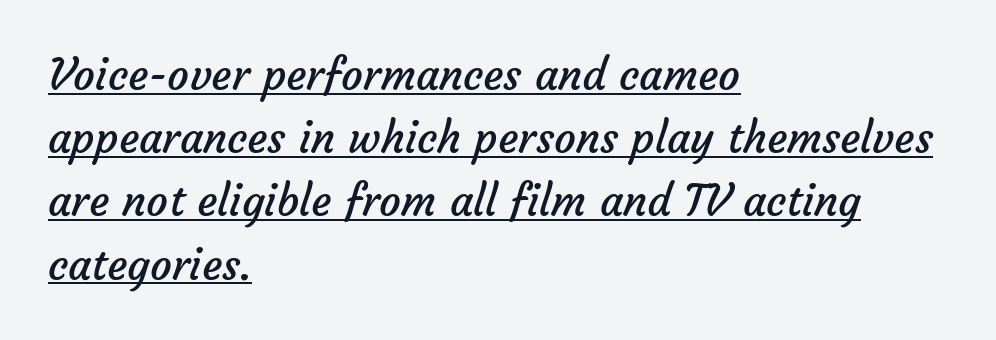
{"serif": "no", "bold": "no", "weight": "regular", "width": "normal", "stroke_contrast": "low", "x_height": "medium", "monospaced": "no", "underline": "yes", "align": "left", "line_spacing": "normal", "line_spacing_ratio": 1.47, "letter_spacing": "normal", "letter_spacing_em": 0.0, "glyph_px": 43}
